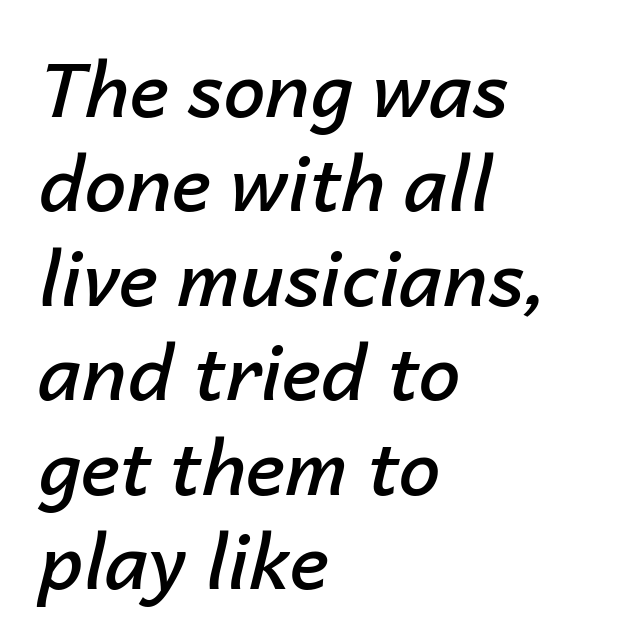
Strokes here are thickened, but only to semibold level. Each letter keeps its own natural width here, so spacing adapts to shape. The axis of the letterforms is tilted away from vertical. Caption: multi-line text, flush left, ragged right. Honestly, the row spacing looks completely unremarkable. Inter-character spacing is left at the font's built-in metrics.
